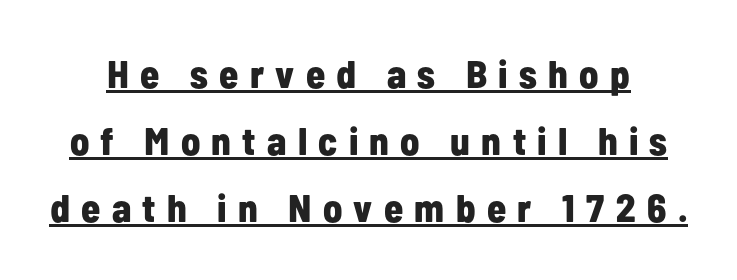
{"serif": "no", "italic": "no", "bold": "yes", "weight": "bold", "width": "condensed", "stroke_contrast": "low", "x_height": "medium", "monospaced": "no", "underline": "yes", "line_spacing_ratio": 1.72, "letter_spacing": "wide", "letter_spacing_em": 0.29, "glyph_px": 39}
